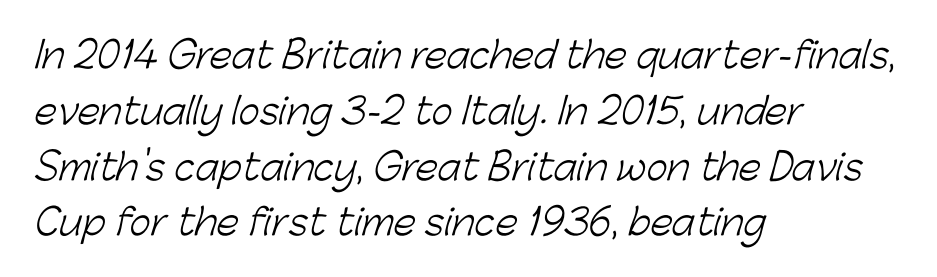
The rendering shows plain stroke endings on the letterforms — a sans-serif design. The face looks like a standard text weight, possibly lighter. Alignment: flush left. Line spacing here is normal.
